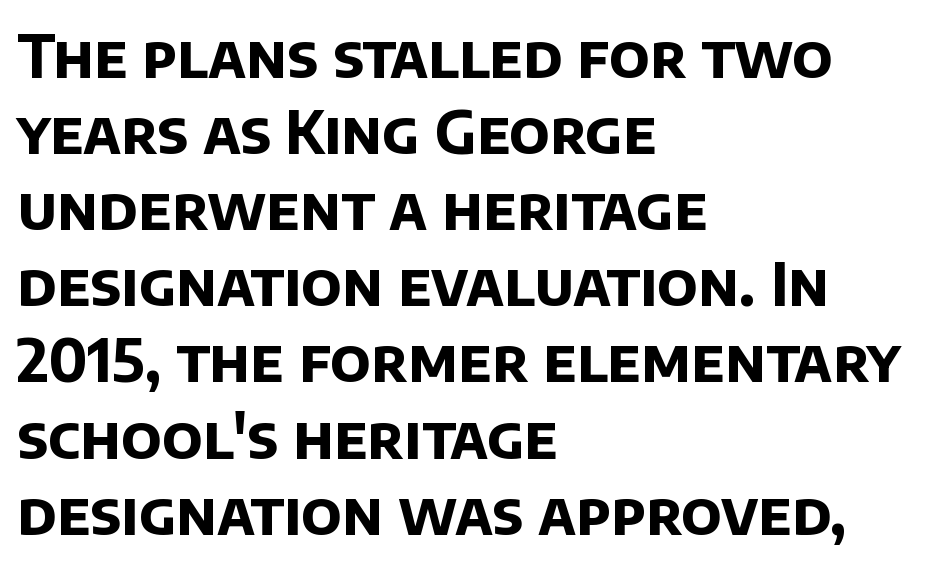
The image shows 59 px bold sans-serif type; set left-aligned, normal line spacing (1.29x), normal letter spacing, not underlined; low stroke contrast and a large x-height.
